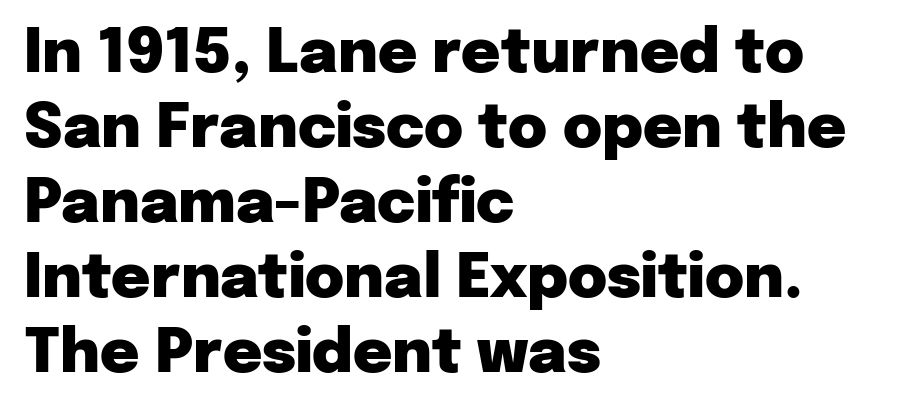
{"serif": "no", "italic": "no", "bold": "yes", "weight": "heavy", "width": "normal", "stroke_contrast": "low", "x_height": "medium", "monospaced": "no", "underline": "no", "align": "left", "line_spacing": "normal", "line_spacing_ratio": 1.25, "letter_spacing": "normal", "letter_spacing_em": 0.0, "glyph_px": 60}
